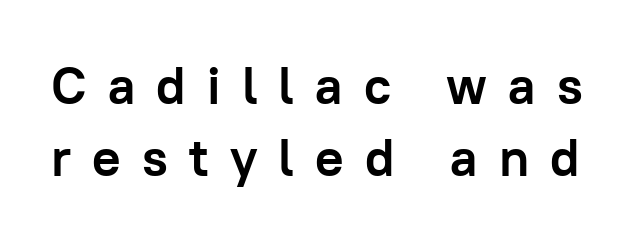
The image shows 53 px semibold sans-serif type, upright; set normal line spacing (1.35x), unusually wide letter spacing (+0.4 em), not underlined; low stroke contrast and a medium x-height.
